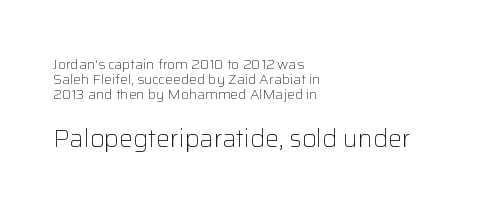
{"italic": "no", "bold": "no", "underline": "no", "align": "left", "line_spacing": "tight", "line_spacing_ratio": 1.06, "letter_spacing": "normal", "letter_spacing_em": 0.0, "larger_block": "second", "size_ratio": 1.79, "glyph_px": 25}
